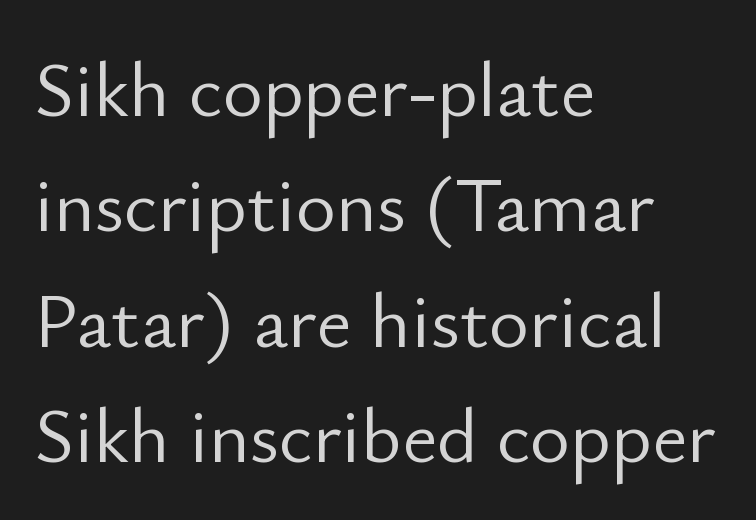
{"serif": "no", "italic": "no", "bold": "no", "weight": "light", "width": "normal", "stroke_contrast": "low", "x_height": "small", "monospaced": "no", "underline": "no", "align": "left", "line_spacing": "normal", "line_spacing_ratio": 1.5, "letter_spacing": "normal", "letter_spacing_em": 0.0, "glyph_px": 77}
